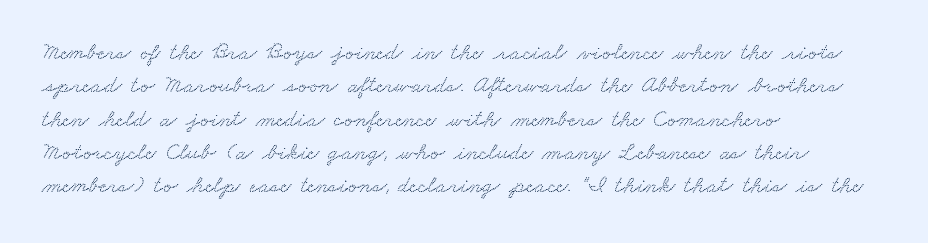
Visually the block forms a straight wall on the left and a jagged coastline on the right. The passage shown is not underscored anywhere. This rendering leaves character spacing at its baseline value. The leading is moderate, giving the passage an even texture.
